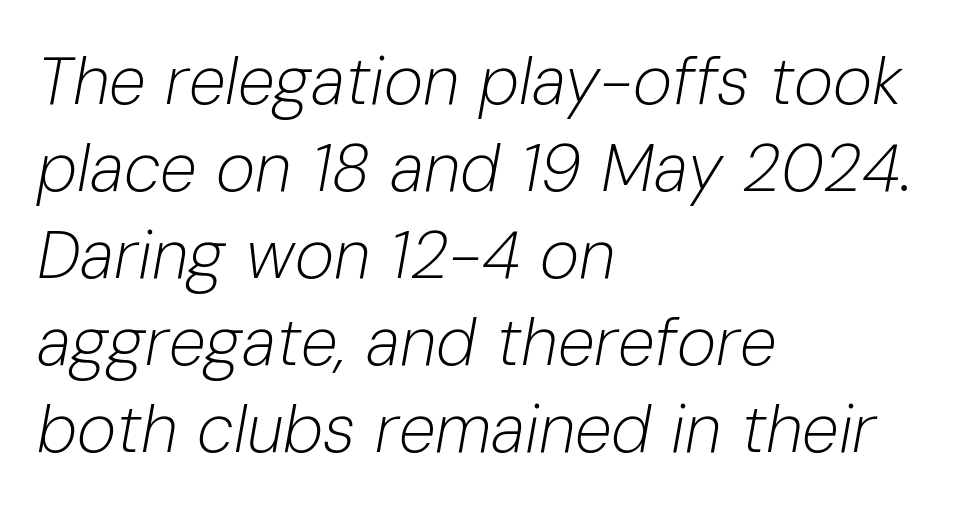
Q: Is the text bold? A: No.
Q: Is the text italic (slanted)? A: Yes, it leans right by about 10 degrees.
Q: Is the text underlined? A: No.
Q: How is the paragraph aligned? A: Left-aligned.
Q: Is the spacing between letters normal or unusually wide? A: Normal.
Q: Is the spacing between lines tight, normal or loose? A: Normal.
Q: Width (condensed, normal, or wide)? A: Normal.
Q: Stroke contrast? A: Low.
Q: x-height? A: Medium.
Q: Monospaced? A: No.
